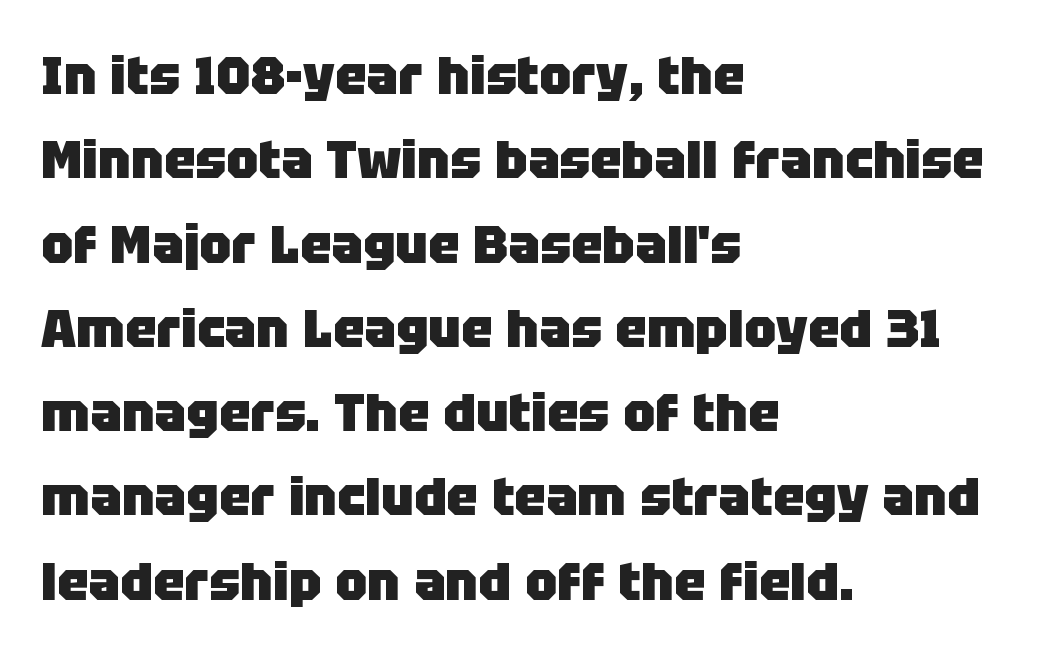
Q: Is the text bold? A: Yes.
Q: Is the text italic (slanted)? A: No, it is upright.
Q: Is the typeface a serif or a sans-serif typeface? A: Sans-serif.
Q: Is the text underlined? A: No.
Q: How is the paragraph aligned? A: Left-aligned.
Q: Is the spacing between letters normal or unusually wide? A: Normal.
Q: Is the spacing between lines tight, normal or loose? A: Normal.
Q: Width (condensed, normal, or wide)? A: Normal.
Q: Stroke contrast? A: Low.
Q: x-height? A: Large.
Q: Monospaced? A: No.
